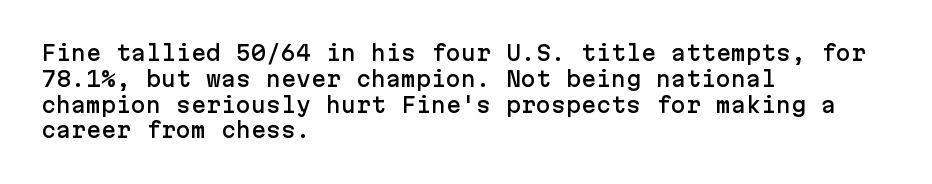
{"italic": "no", "underline": "no", "align": "left", "line_spacing": "normal", "line_spacing_ratio": 1.29, "letter_spacing": "normal", "letter_spacing_em": 0.0, "glyph_px": 20}
